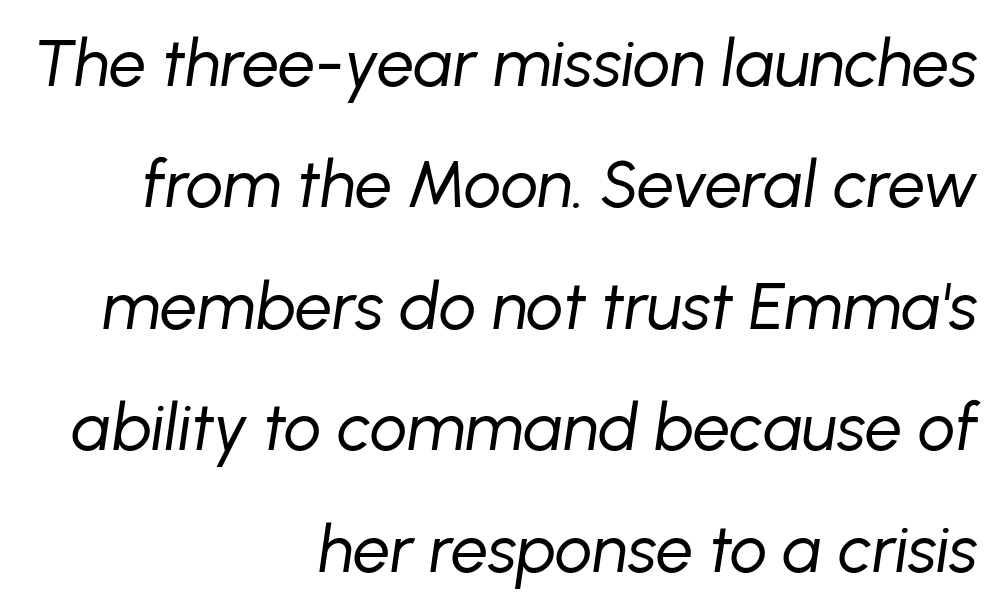
A clean baseline with only descenders dipping below it. Would a proofreader flag this as italicized? Yes. You could call the tracking neutral — neither tight nor loose. Every row of glyphs terminates at an identical x-position on the right. The rendering uses natural spacing where letterforms have individual widths.
